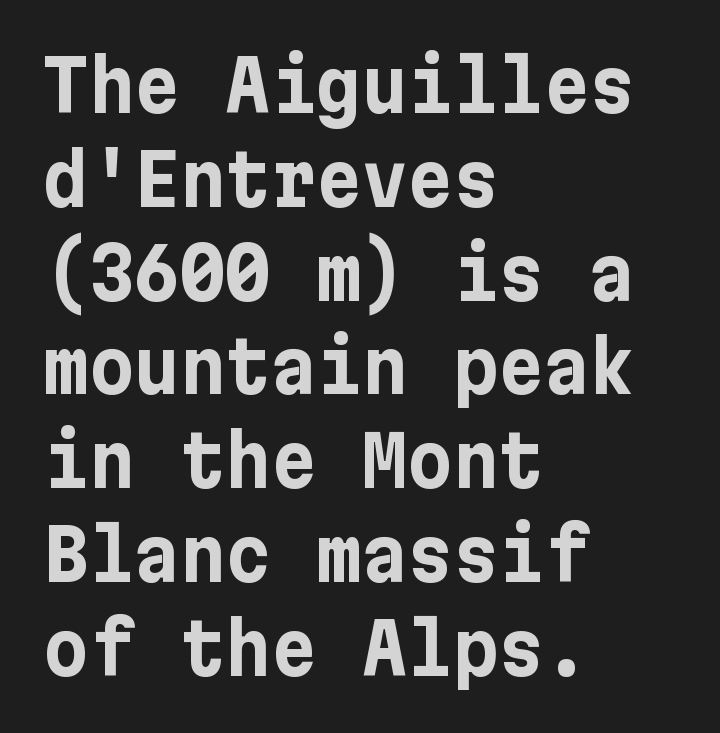
The image shows 70 px bold sans-serif type, upright; set left-aligned, normal line spacing (1.34x), normal letter spacing, not underlined; low stroke contrast and a medium x-height.
